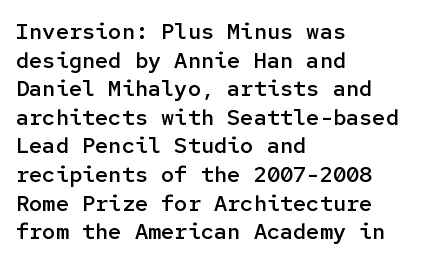
Q: Is the text bold? A: Semi-bold.
Q: Is the text italic (slanted)? A: No, it is upright.
Q: Is the text underlined? A: No.
Q: How is the paragraph aligned? A: Left-aligned.
Q: Is the spacing between letters normal or unusually wide? A: Normal.
Q: Is the spacing between lines tight, normal or loose? A: Normal.
